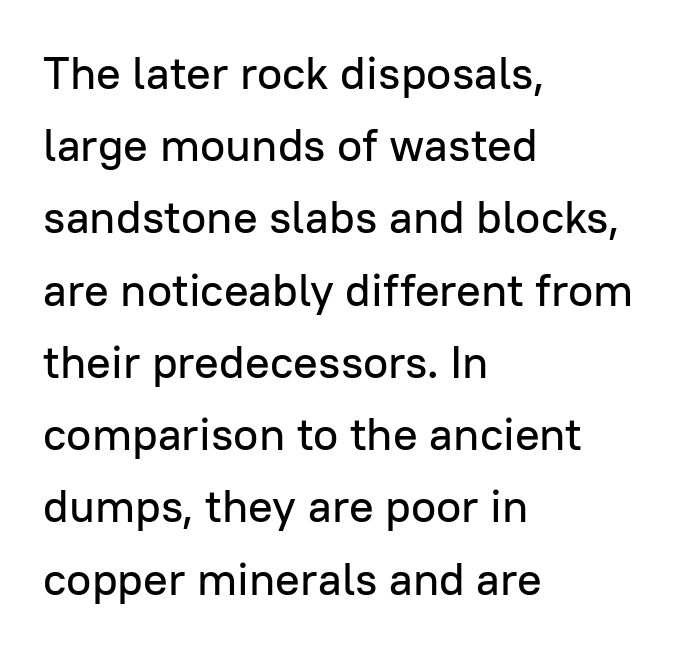
{"serif": "no", "italic": "no", "width": "normal", "stroke_contrast": "low", "x_height": "medium", "monospaced": "no", "underline": "no", "align": "left", "line_spacing": "normal", "line_spacing_ratio": 1.57, "letter_spacing": "normal", "letter_spacing_em": 0.0, "glyph_px": 46}
